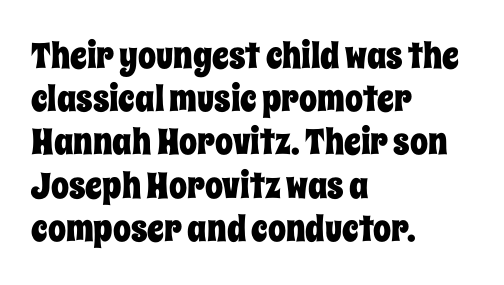
{"italic": "no", "width": "condensed", "stroke_contrast": "low", "x_height": "large", "monospaced": "no", "underline": "no", "align": "left", "line_spacing_ratio": 1.2, "letter_spacing": "normal", "letter_spacing_em": 0.0, "glyph_px": 36}
